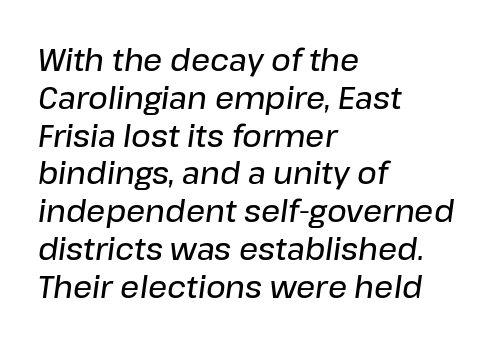
{"italic": "yes", "lean": "right", "slant_degrees": 8, "bold": "semi", "weight": "semibold", "width": "normal", "stroke_contrast": "low", "x_height": "medium", "monospaced": "no", "underline": "no", "align": "left", "line_spacing": "normal", "line_spacing_ratio": 1.26, "letter_spacing": "normal", "letter_spacing_em": 0.0, "glyph_px": 30}
